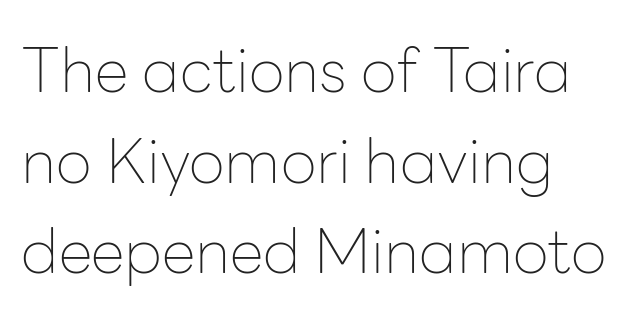
{"serif": "no", "italic": "no", "bold": "no", "weight": "thin", "width": "normal", "stroke_contrast": "low", "x_height": "medium", "monospaced": "no", "underline": "no", "line_spacing": "normal", "line_spacing_ratio": 1.46, "letter_spacing": "normal", "letter_spacing_em": 0.0, "glyph_px": 62}
